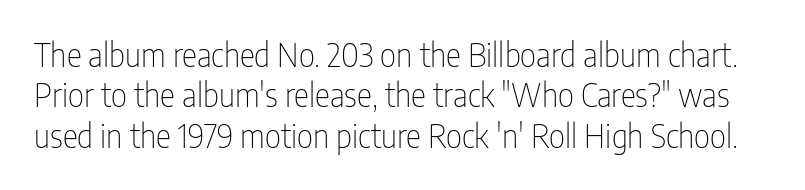
{"serif": "no", "italic": "no", "bold": "no", "weight": "thin", "width": "condensed", "stroke_contrast": "low", "x_height": "medium", "monospaced": "no", "underline": "no", "line_spacing": "normal", "line_spacing_ratio": 1.26, "letter_spacing": "normal", "letter_spacing_em": 0.0, "glyph_px": 32}
